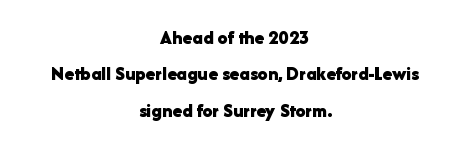
The image shows 20 px bold type, upright; set centered, line spacing 1.82x, normal letter spacing, not underlined.
